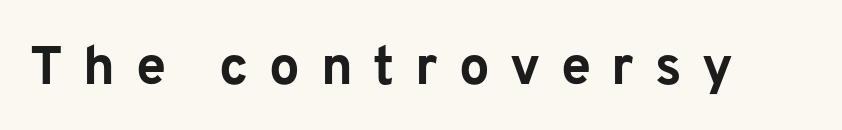
Words float on clear page, feet unadorned. Grotesque or geometric, the face here clearly has no serifs. Posture: vertical. Bold? Absolutely — the strokes are thick and heavy. Observe the wide spacing: letters keep a clear distance from each other.
